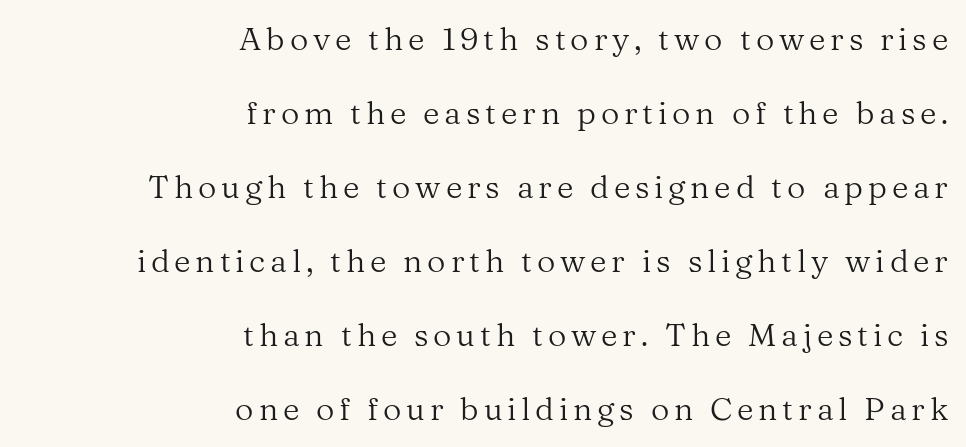
Q: Is the text bold? A: No.
Q: Is the text italic (slanted)? A: No, it is upright.
Q: Is the typeface a serif or a sans-serif typeface? A: Serif.
Q: Is the text underlined? A: No.
Q: How is the paragraph aligned? A: Right-aligned.
Q: Is the spacing between lines tight, normal or loose? A: Loose.
Q: Width (condensed, normal, or wide)? A: Normal.
Q: Stroke contrast? A: Medium.
Q: x-height? A: Medium.
Q: Monospaced? A: No.
